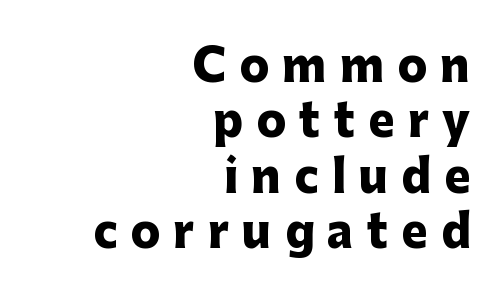
Letter spacing: wide. Is there any slant? The stems are plumb. This sample has the flowing, uneven cadence of proportional lettering. Does the copy run flush right? Yes — the right margin is perfectly even. Students, observe: this is what conventionally led text looks like.
